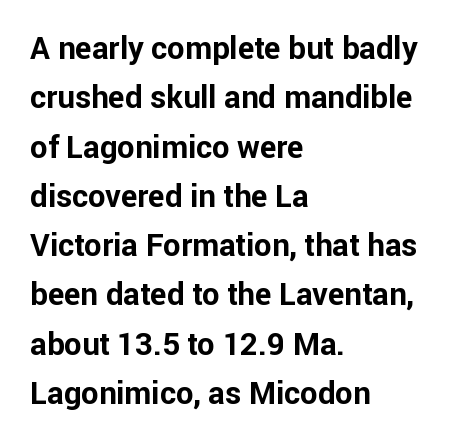
Q: Is the text bold? A: Yes.
Q: Is the text italic (slanted)? A: No, it is upright.
Q: Is the typeface a serif or a sans-serif typeface? A: Sans-serif.
Q: Is the text underlined? A: No.
Q: How is the paragraph aligned? A: Left-aligned.
Q: Is the spacing between letters normal or unusually wide? A: Normal.
Q: Is the spacing between lines tight, normal or loose? A: Normal.
Q: Width (condensed, normal, or wide)? A: Normal.
Q: Stroke contrast? A: Low.
Q: x-height? A: Medium.
Q: Monospaced? A: No.
